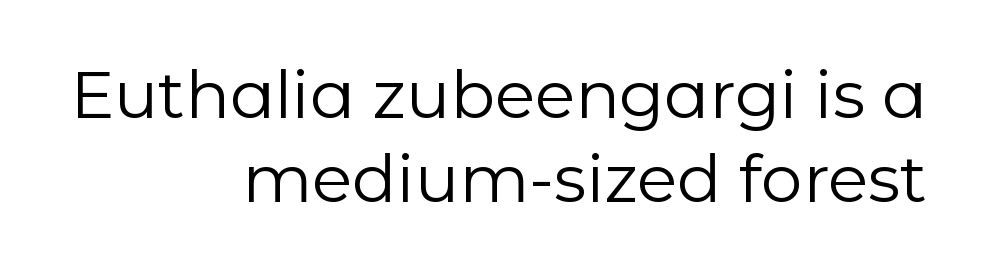
The image shows 66 px regular-weight sans-serif type, upright; set right-aligned, normal line spacing (1.27x), normal letter spacing, not underlined; low stroke contrast and a medium x-height.
